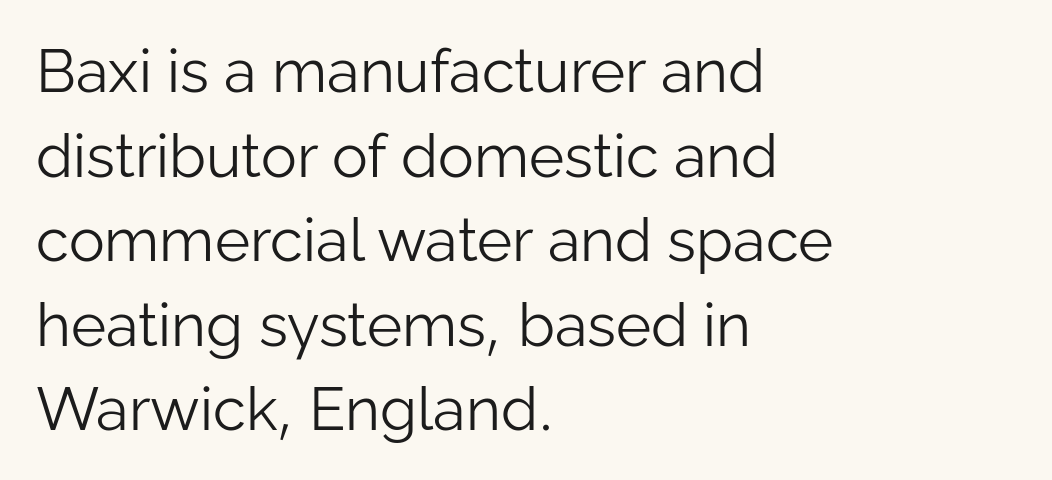
{"serif": "no", "italic": "no", "bold": "no", "weight": "light", "width": "normal", "stroke_contrast": "low", "x_height": "medium", "monospaced": "no", "underline": "no", "align": "left", "line_spacing": "normal", "line_spacing_ratio": 1.41, "letter_spacing": "normal", "letter_spacing_em": 0.0, "glyph_px": 60}
